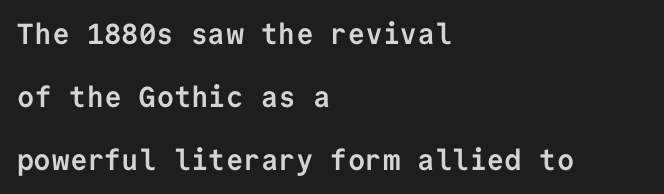
Every letter is thick-stroked: bold, no question. Clear beneath every line of the passage. Reading down the column, the eye jumps a long way to each next line. A typesetter would call this zero additional tracking. The compositor pushed each line to the left boundary.
